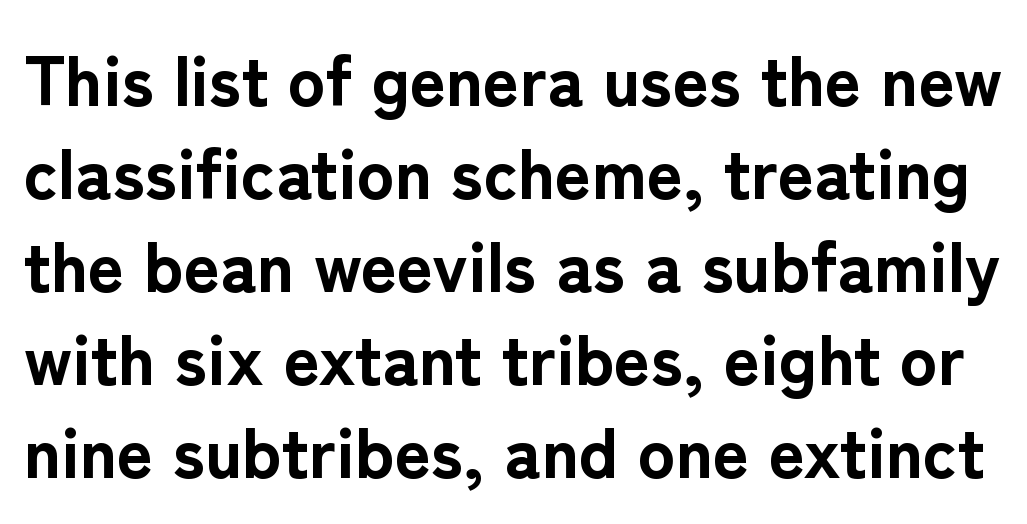
Q: Is the text bold? A: Yes.
Q: Is the text italic (slanted)? A: No, it is upright.
Q: Is the typeface a serif or a sans-serif typeface? A: Sans-serif.
Q: Is the text underlined? A: No.
Q: Is the spacing between letters normal or unusually wide? A: Normal.
Q: Is the spacing between lines tight, normal or loose? A: Normal.
Q: Width (condensed, normal, or wide)? A: Normal.
Q: Stroke contrast? A: Low.
Q: x-height? A: Medium.
Q: Monospaced? A: No.
